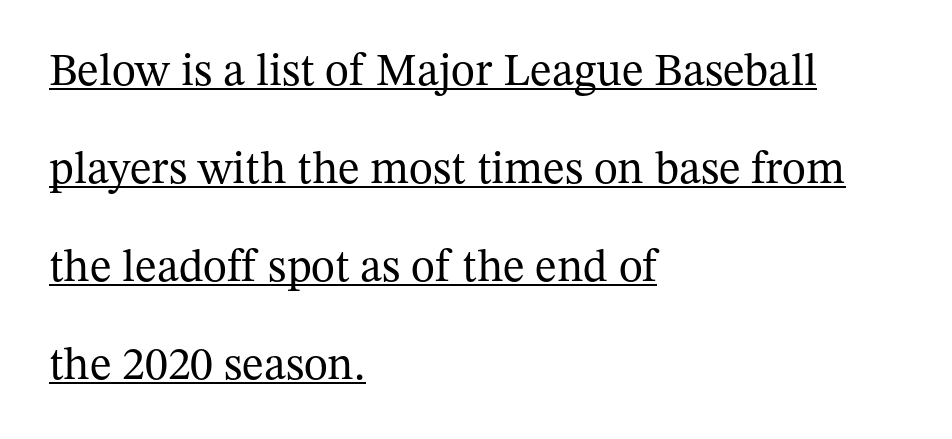
Q: Is the text bold? A: No.
Q: Is the text italic (slanted)? A: No, it is upright.
Q: Is the typeface a serif or a sans-serif typeface? A: Serif.
Q: Is the text underlined? A: Yes.
Q: How is the paragraph aligned? A: Left-aligned.
Q: Is the spacing between letters normal or unusually wide? A: Normal.
Q: Is the spacing between lines tight, normal or loose? A: Loose.
Q: Width (condensed, normal, or wide)? A: Normal.
Q: Stroke contrast? A: Medium.
Q: x-height? A: Medium.
Q: Monospaced? A: No.
